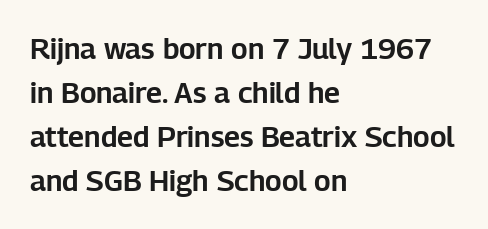
Q: Is the text italic (slanted)? A: No, it is upright.
Q: Is the typeface a serif or a sans-serif typeface? A: Sans-serif.
Q: Is the text underlined? A: No.
Q: How is the paragraph aligned? A: Left-aligned.
Q: Is the spacing between letters normal or unusually wide? A: Normal.
Q: Is the spacing between lines tight, normal or loose? A: Normal.
Q: Width (condensed, normal, or wide)? A: Normal.
Q: Stroke contrast? A: Low.
Q: x-height? A: Medium.
Q: Monospaced? A: No.
